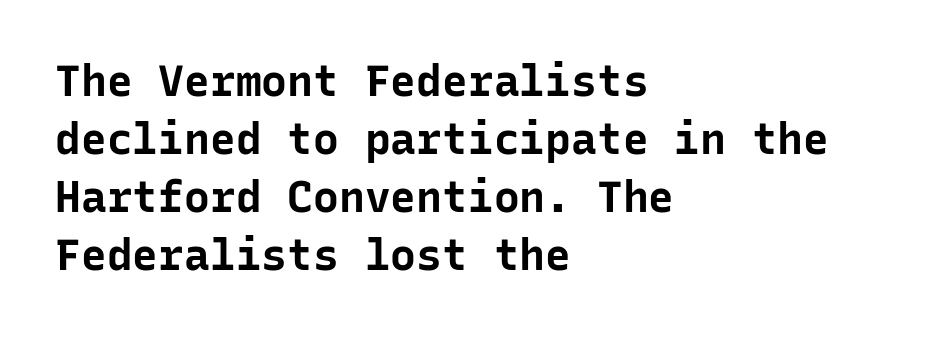
Q: Is the text bold? A: Yes.
Q: Is the text italic (slanted)? A: No, it is upright.
Q: Is the typeface a serif or a sans-serif typeface? A: Sans-serif.
Q: Is the text underlined? A: No.
Q: How is the paragraph aligned? A: Left-aligned.
Q: Is the spacing between letters normal or unusually wide? A: Normal.
Q: Is the spacing between lines tight, normal or loose? A: Normal.
Q: Width (condensed, normal, or wide)? A: Normal.
Q: Stroke contrast? A: Low.
Q: x-height? A: Medium.
Q: Monospaced? A: Yes.
